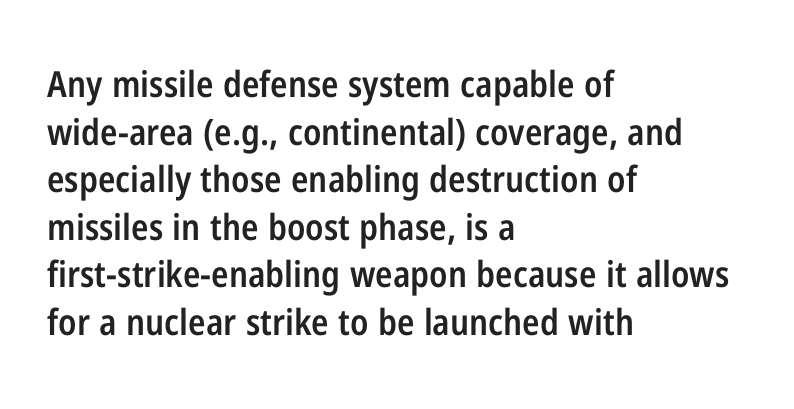
The image shows 36 px semibold, condensed sans-serif type, upright; set left-aligned, normal line spacing (1.32x), normal letter spacing, not underlined; low stroke contrast and a medium x-height.
